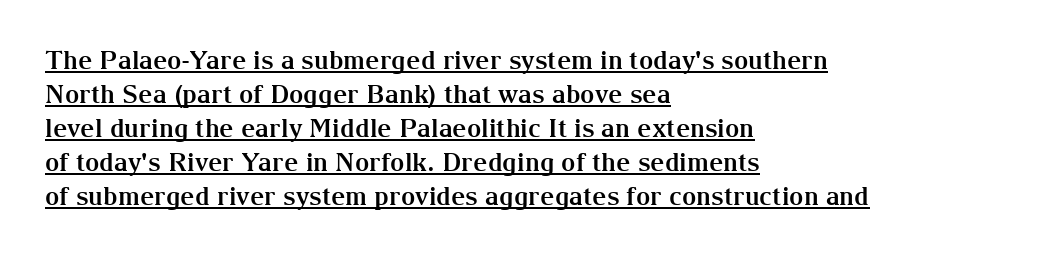
The paragraph shown leans on its left margin. The rendering uses the underline text-decoration. The designer left line spacing at the default. Spacing between characters is what you'd get straight out of the box. The face used here has the dense, thick strokes of a bold. Posture: straight, roman, zero tilt.
